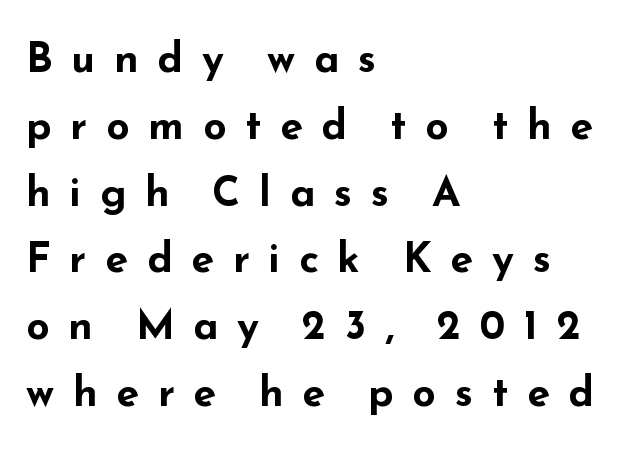
The image shows 41 px bold, wide sans-serif type, upright; set left-aligned, normal line spacing (1.63x), unusually wide letter spacing (+0.46 em), not underlined; low stroke contrast and a small x-height.
